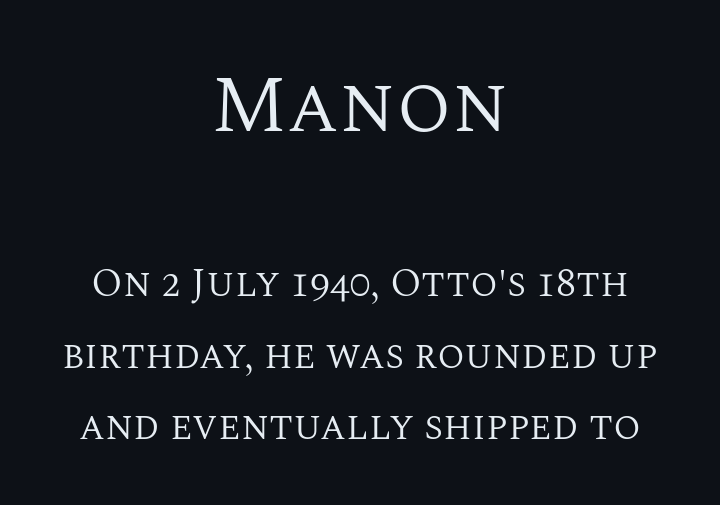
The rendering uses natural spacing where letterforms have individual widths. The lettering stays uniformly vertical, giving the passage a roman look. This is not heavy type; no bold has been used. Serifs: yes, visible at the terminals of the letterforms. The designer gave the opening block more size than the closing block.
